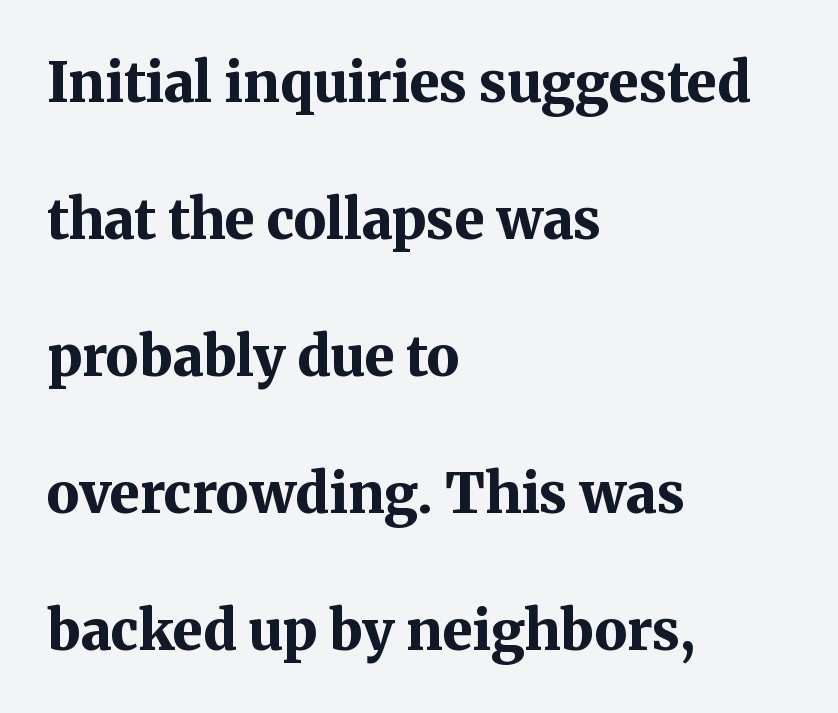
Q: Is the text bold? A: Yes.
Q: Is the text italic (slanted)? A: No, it is upright.
Q: Is the typeface a serif or a sans-serif typeface? A: Serif.
Q: Is the text underlined? A: No.
Q: How is the paragraph aligned? A: Left-aligned.
Q: Is the spacing between letters normal or unusually wide? A: Normal.
Q: Is the spacing between lines tight, normal or loose? A: Loose.
Q: Width (condensed, normal, or wide)? A: Normal.
Q: Stroke contrast? A: Medium.
Q: x-height? A: Medium.
Q: Monospaced? A: No.
